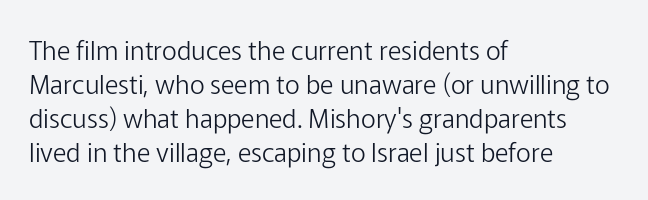
Q: Is the text bold? A: No.
Q: Is the text italic (slanted)? A: No, it is upright.
Q: Is the text underlined? A: No.
Q: How is the paragraph aligned? A: Left-aligned.
Q: Is the spacing between letters normal or unusually wide? A: Normal.
Q: Is the spacing between lines tight, normal or loose? A: Normal.
